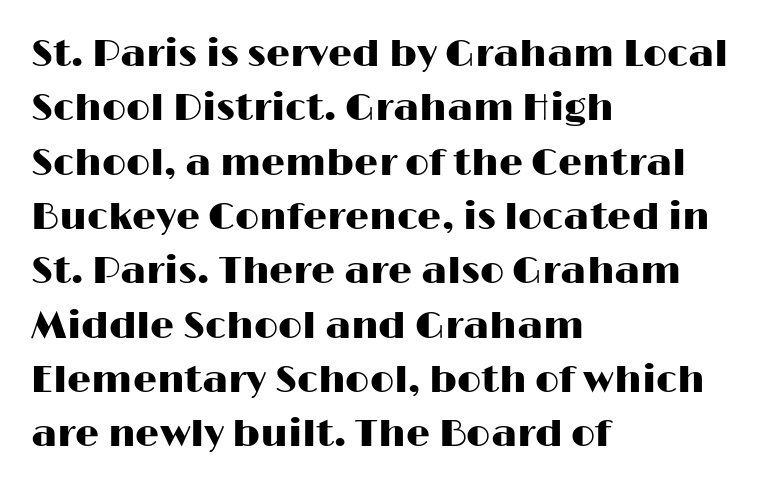
Q: Is the text italic (slanted)? A: No, it is upright.
Q: Is the typeface a serif or a sans-serif typeface? A: Sans-serif.
Q: Is the text underlined? A: No.
Q: How is the paragraph aligned? A: Left-aligned.
Q: Is the spacing between letters normal or unusually wide? A: Normal.
Q: Is the spacing between lines tight, normal or loose? A: Normal.
Q: Width (condensed, normal, or wide)? A: Wide.
Q: Stroke contrast? A: High.
Q: x-height? A: Medium.
Q: Monospaced? A: No.
